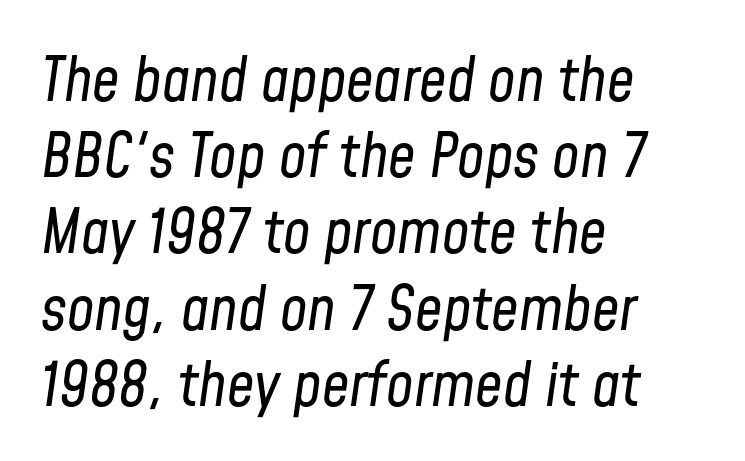
The image shows 61 px regular-weight, condensed type, italic (leaning right); set left-aligned, normal line spacing (1.25x), normal letter spacing, not underlined; low stroke contrast and a medium x-height.
